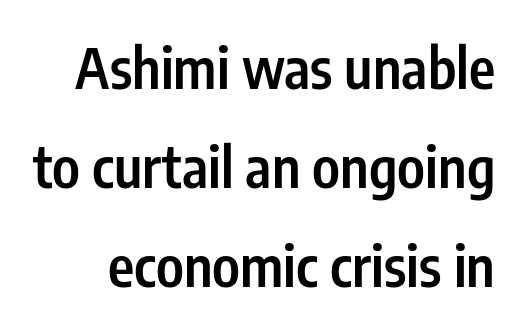
The image shows 56 px semibold, condensed sans-serif type, upright; set line spacing 1.77x, normal letter spacing, not underlined; low stroke contrast and a medium x-height.
